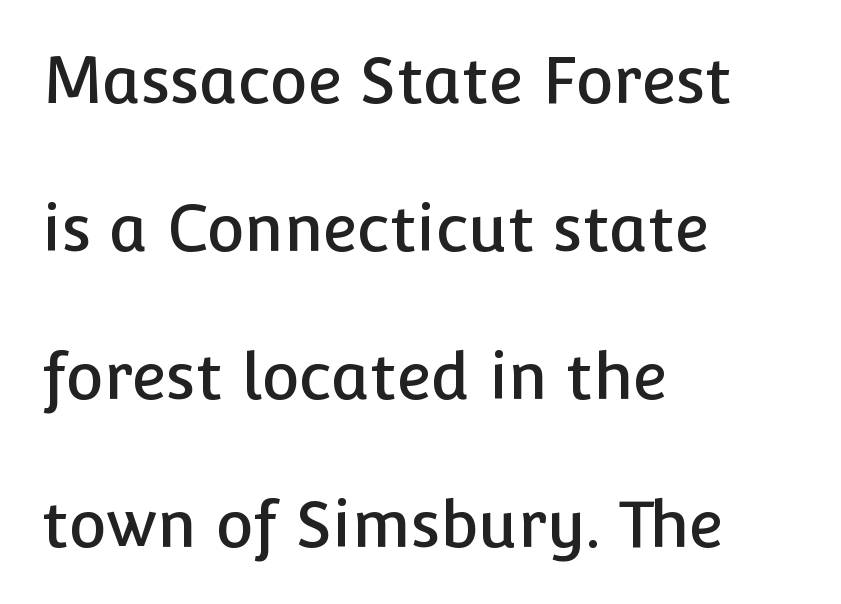
Glyph-to-glyph distance matches everyday printed text. Descender tails drop into unmarked territory. Does the lettering tilt? It doesn't — this is upright. Typeset ragged right — the left edge is the straight one. A typesetter would call this proportional, since set widths differ per character. Font category for this specimen: sans-serif.
